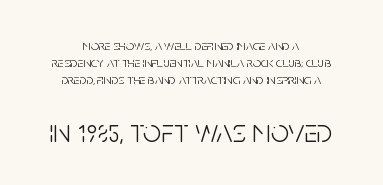
The image shows 32 px light, condensed sans-serif type, upright; set centered, line spacing 1.2x, normal letter spacing, not underlined; the second (bottom) block is 2.29x larger; low stroke contrast and a large x-height.
